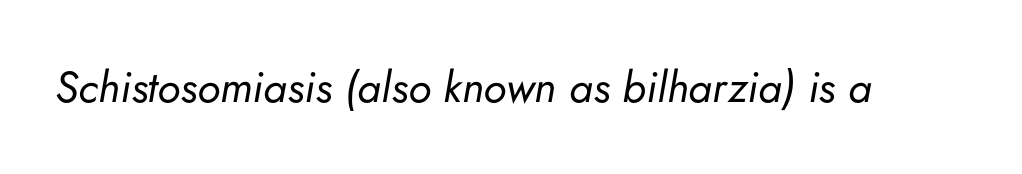
{"italic": "yes", "lean": "right", "slant_degrees": 5, "bold": "no", "weight": "regular", "width": "normal", "stroke_contrast": "low", "x_height": "small", "monospaced": "no", "underline": "no", "letter_spacing": "normal", "letter_spacing_em": 0.0, "glyph_px": 43}
